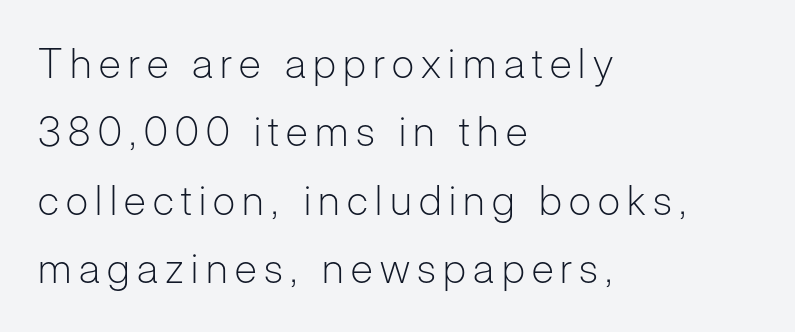
The image shows 41 px light sans-serif type, upright; set left-aligned, normal line spacing (1.67x), not underlined; low stroke contrast and a medium x-height.
